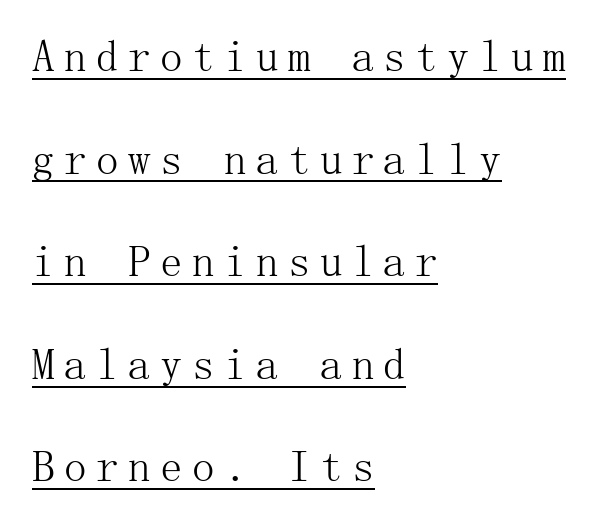
The axis of the letterforms is exactly vertical. Vertical spacing — loose. Each line starts at the same left margin while the right side varies. Look at the bottom of the vertical strokes: they flare into serifs here.
